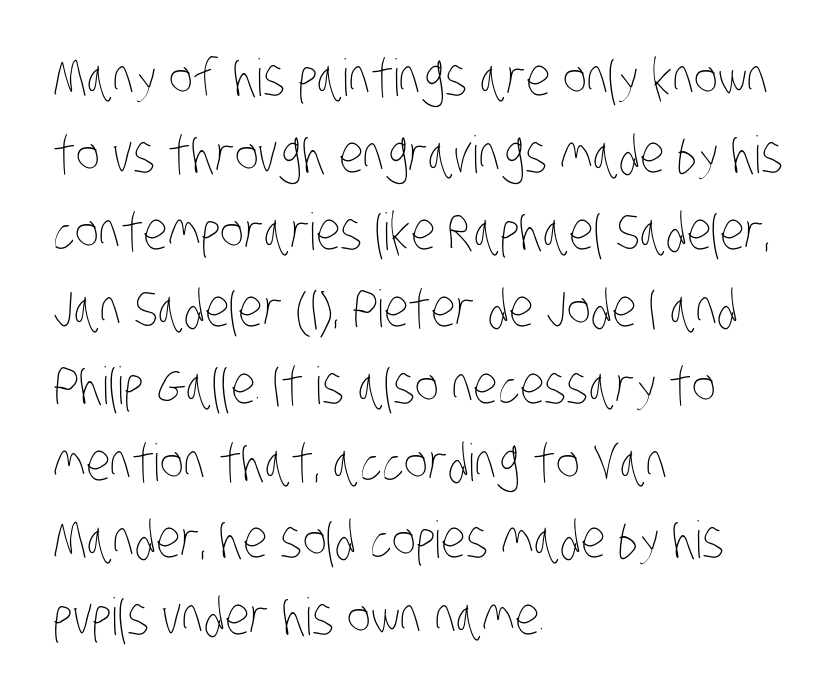
{"bold": "no", "weight": "thin", "width": "condensed", "stroke_contrast": "low", "x_height": "large", "monospaced": "no", "underline": "no", "align": "left", "line_spacing": "normal", "line_spacing_ratio": 1.51, "letter_spacing": "normal", "letter_spacing_em": 0.0, "glyph_px": 51}
